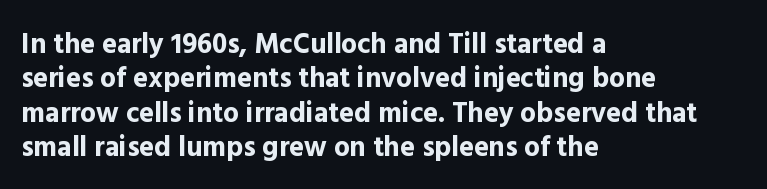
Q: Is the text bold? A: Yes.
Q: Is the text italic (slanted)? A: No, it is upright.
Q: Is the typeface a serif or a sans-serif typeface? A: Sans-serif.
Q: Is the text underlined? A: No.
Q: How is the paragraph aligned? A: Left-aligned.
Q: Is the spacing between letters normal or unusually wide? A: Normal.
Q: Width (condensed, normal, or wide)? A: Normal.
Q: x-height? A: Medium.
Q: Monospaced? A: No.
